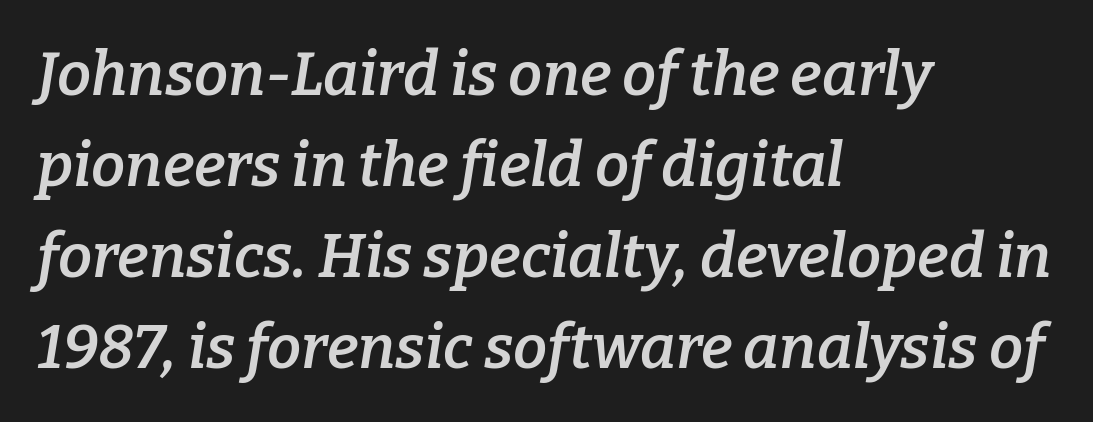
The image shows 61 px semibold serif type, italic (leaning right); set left-aligned, normal line spacing (1.49x), normal letter spacing, not underlined; low stroke contrast and a medium x-height.
